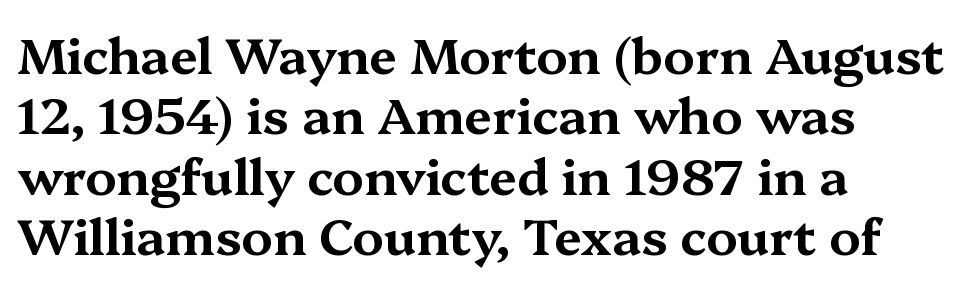
Q: Is the text italic (slanted)? A: No, it is upright.
Q: Is the typeface a serif or a sans-serif typeface? A: Serif.
Q: Is the text underlined? A: No.
Q: How is the paragraph aligned? A: Left-aligned.
Q: Is the spacing between letters normal or unusually wide? A: Normal.
Q: Width (condensed, normal, or wide)? A: Wide.
Q: Stroke contrast? A: Medium.
Q: x-height? A: Medium.
Q: Monospaced? A: No.
